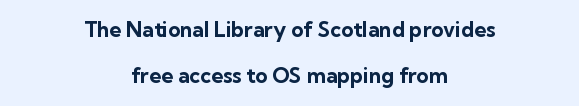
Descenders are the only things crossing below the line. Centered paragraph, ragged on both sides. Strong, thick strokes mark this as bold type. Upright lettering throughout. The horizontal fit of the characters is conventional and even. Reading down the column, the eye jumps a long way to each next line.
